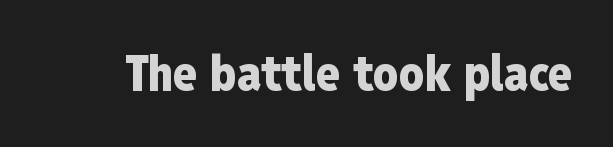
These lines are composed in type without serifs. The strip under each line holds only bare page. This is heavy type, rendered in bold. Tracking value appears to be zero — textbook default spacing.
